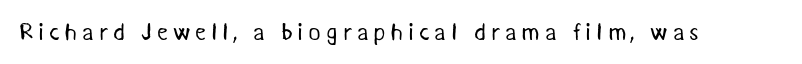
No word sits above an underline. You could only call the tracking loose — the letters float apart. Think standard paragraph weight, or any step lighter than that.
